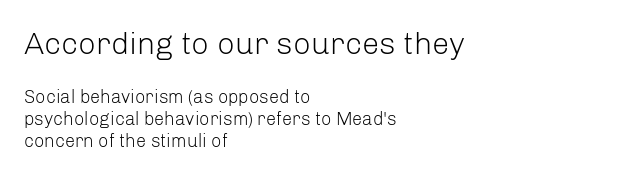
The image shows 31 px light sans-serif type, upright; set left-aligned, line spacing 1.21x, normal letter spacing, not underlined; the first (top) block is 1.72x larger; low stroke contrast and a medium x-height.
